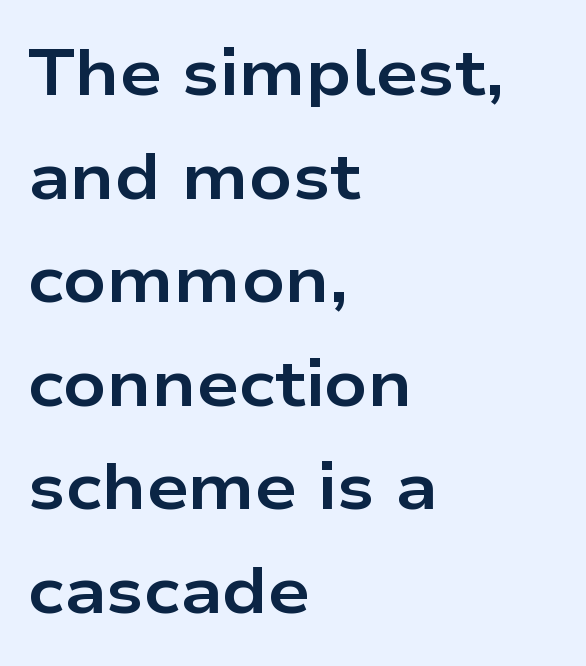
The image shows 66 px bold, wide sans-serif type, upright; set left-aligned, normal line spacing (1.57x), normal letter spacing, not underlined; low stroke contrast and a medium x-height.
